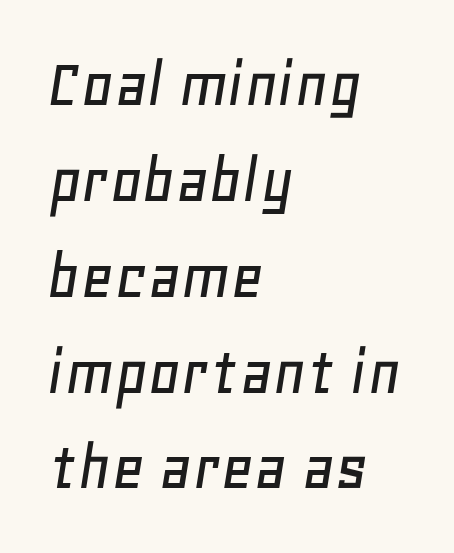
{"italic": "yes", "lean": "right", "slant_degrees": 11, "width": "normal", "stroke_contrast": "low", "x_height": "large", "monospaced": "no", "underline": "no", "align": "left", "line_spacing": "normal", "line_spacing_ratio": 1.35, "letter_spacing": "normal", "letter_spacing_em": 0.0, "glyph_px": 71}
